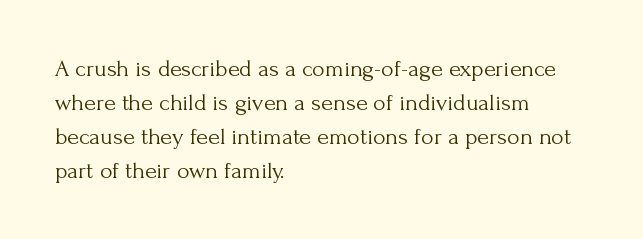
{"italic": "no", "bold": "no", "underline": "no", "align": "left", "line_spacing": "normal", "line_spacing_ratio": 1.41, "letter_spacing": "normal", "letter_spacing_em": 0.0, "glyph_px": 24}
